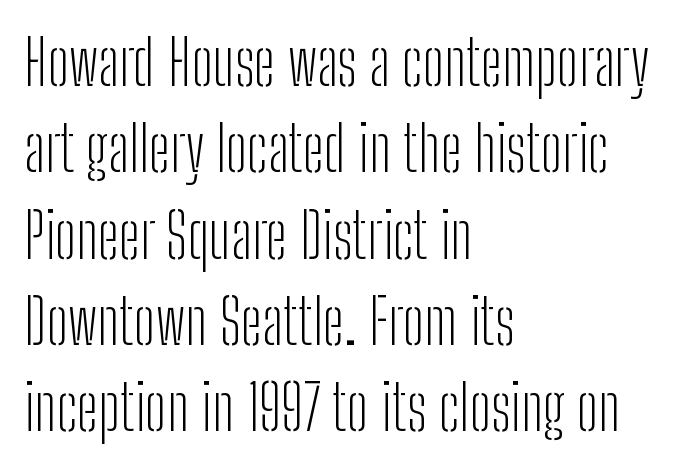
The image shows 63 px light, condensed sans-serif type, upright; set left-aligned, normal line spacing (1.37x), normal letter spacing, not underlined; low stroke contrast and a medium x-height.
